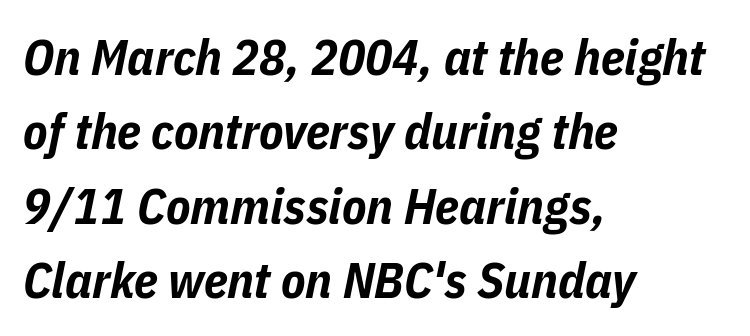
The image shows 50 px bold, condensed type, italic (leaning right); set left-aligned, normal line spacing (1.49x), normal letter spacing, not underlined; low stroke contrast and a medium x-height.
